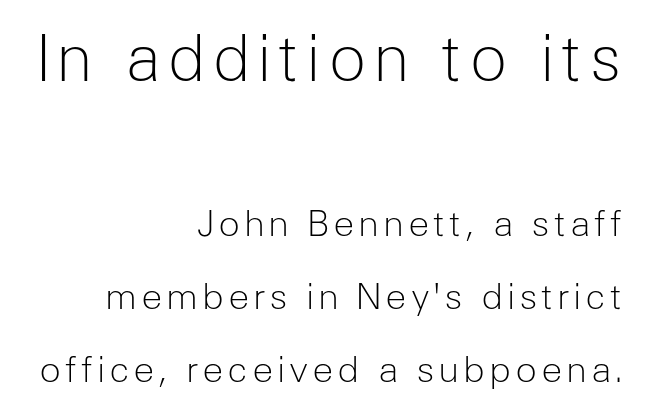
{"serif": "no", "italic": "no", "bold": "no", "weight": "light", "width": "normal", "stroke_contrast": "low", "x_height": "medium", "monospaced": "no", "underline": "no", "align": "right", "line_spacing": "loose", "line_spacing_ratio": 2.03, "larger_block": "first", "size_ratio": 1.75, "glyph_px": 63}
